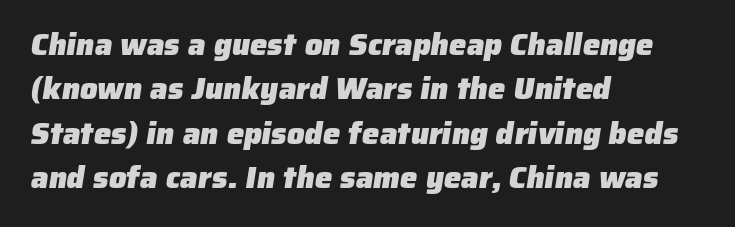
{"serif": "no", "bold": "yes", "weight": "heavy", "width": "normal", "stroke_contrast": "low", "x_height": "medium", "monospaced": "no", "underline": "no", "align": "left", "line_spacing": "normal", "line_spacing_ratio": 1.43, "letter_spacing": "normal", "letter_spacing_em": 0.0, "glyph_px": 31}
